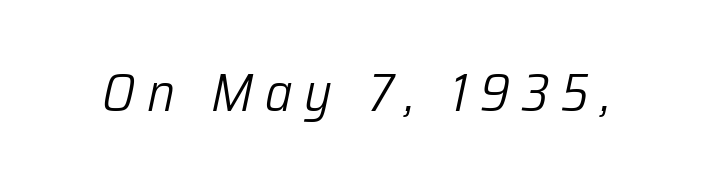
The image shows 53 px light type, italic (leaning right); set unusually wide letter spacing (+0.23 em), not underlined; low stroke contrast and a medium x-height.
